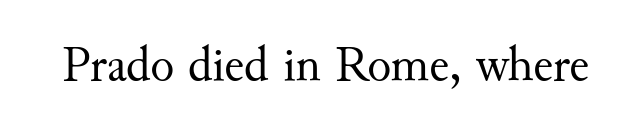
Q: Is the text bold? A: No.
Q: Is the text italic (slanted)? A: No, it is upright.
Q: Is the typeface a serif or a sans-serif typeface? A: Serif.
Q: Is the text underlined? A: No.
Q: Is the spacing between letters normal or unusually wide? A: Normal.
Q: Width (condensed, normal, or wide)? A: Normal.
Q: Stroke contrast? A: Medium.
Q: x-height? A: Small.
Q: Monospaced? A: No.
